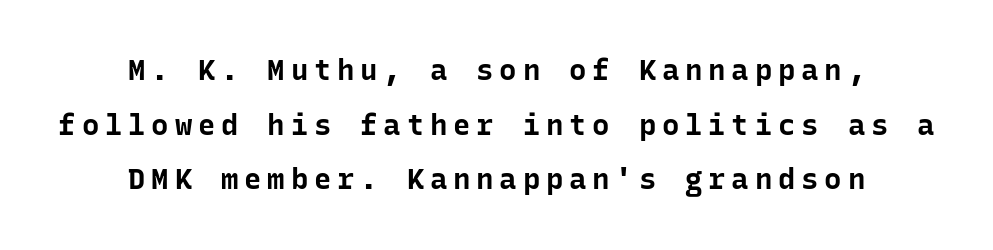
{"serif": "no", "italic": "no", "bold": "yes", "weight": "bold", "width": "normal", "stroke_contrast": "low", "x_height": "medium", "monospaced": "yes", "underline": "no", "align": "center", "line_spacing_ratio": 1.88, "letter_spacing": "wide", "letter_spacing_em": 0.2, "glyph_px": 29}
